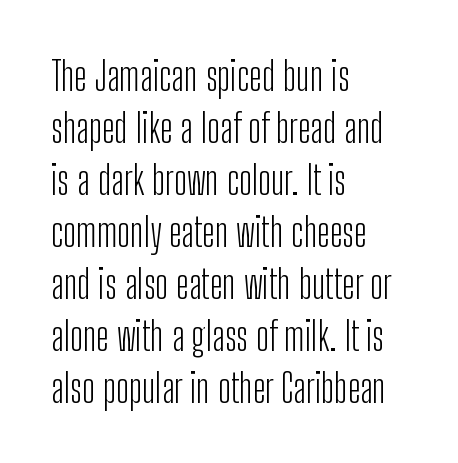
{"serif": "no", "italic": "no", "bold": "no", "weight": "light", "width": "condensed", "stroke_contrast": "low", "x_height": "medium", "monospaced": "no", "underline": "no", "align": "left", "line_spacing": "normal", "line_spacing_ratio": 1.3, "letter_spacing": "normal", "letter_spacing_em": 0.0, "glyph_px": 40}
